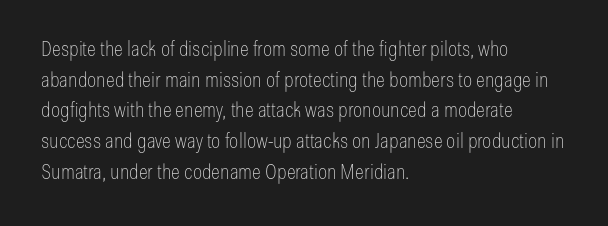
The image shows 21 px text type, upright; set left-aligned, normal line spacing (1.46x), normal letter spacing, not underlined.
